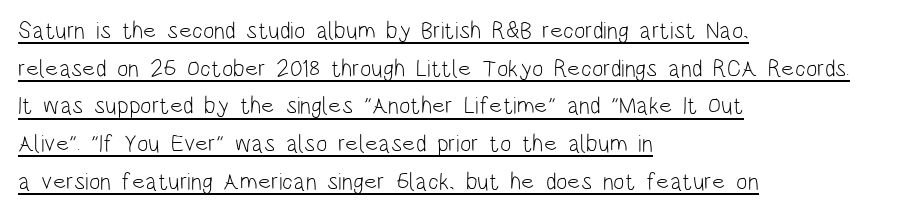
These lines stack with their left ends in a neat column. Italic: no, the glyphs are upright roman. Regular leading. The string is rendered with underlining switched on. The characters are drawn with everyday or finer stroke widths.
